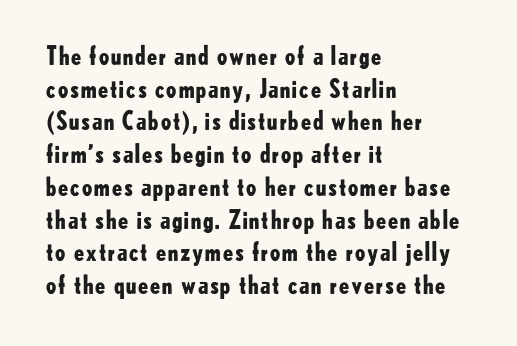
Q: Is the text bold? A: Yes.
Q: Is the text italic (slanted)? A: No, it is upright.
Q: Is the text underlined? A: No.
Q: How is the paragraph aligned? A: Left-aligned.
Q: Is the spacing between letters normal or unusually wide? A: Normal.
Q: Is the spacing between lines tight, normal or loose? A: Normal.
